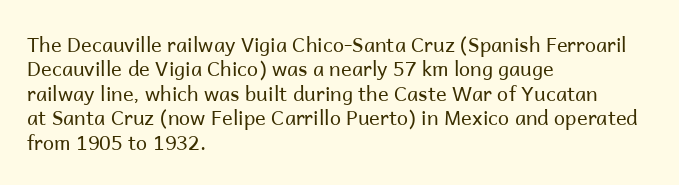
Q: Is the text bold? A: No.
Q: Is the text italic (slanted)? A: No, it is upright.
Q: Is the text underlined? A: No.
Q: How is the paragraph aligned? A: Left-aligned.
Q: Is the spacing between letters normal or unusually wide? A: Normal.
